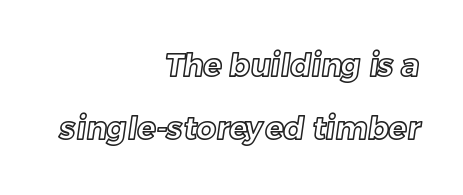
{"width": "normal", "x_height": "medium", "monospaced": "no", "underline": "no", "align": "right", "line_spacing": "loose", "line_spacing_ratio": 2.02, "letter_spacing": "normal", "letter_spacing_em": 0.0, "glyph_px": 31}
